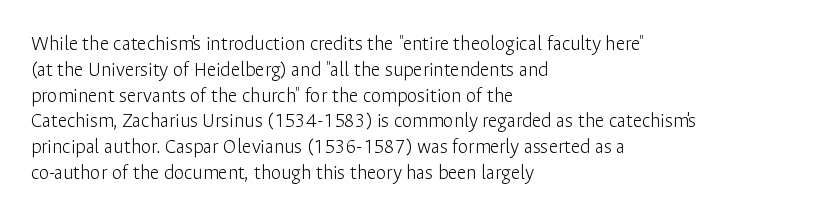
Q: Is the text bold? A: No.
Q: Is the text italic (slanted)? A: No, it is upright.
Q: Is the text underlined? A: No.
Q: How is the paragraph aligned? A: Left-aligned.
Q: Is the spacing between letters normal or unusually wide? A: Normal.
